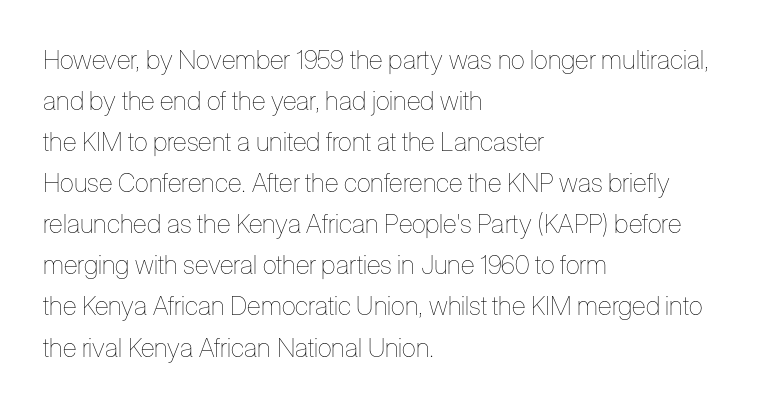
The words here are not underlined. Unbolded letterforms with no extra heft. Quick note: interline space is typical. These lines stack with their left ends in a neat column. Ordinary non-slanted type is in use. Here the glyphs are tracked normally, forming tight word shapes.
